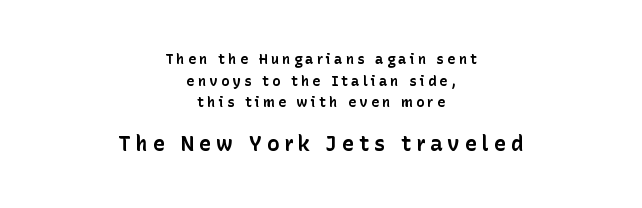
Rows of type keep a routine distance in the vertical direction. Descenders hang freely into open space. In this sample the second text group is rendered at the bigger scale. These lines have a slow, spaced-out rhythm from letter to letter. This sample is center-justified, so both line endings float freely. These lines carry a lot of weight — the face is fully bold.
